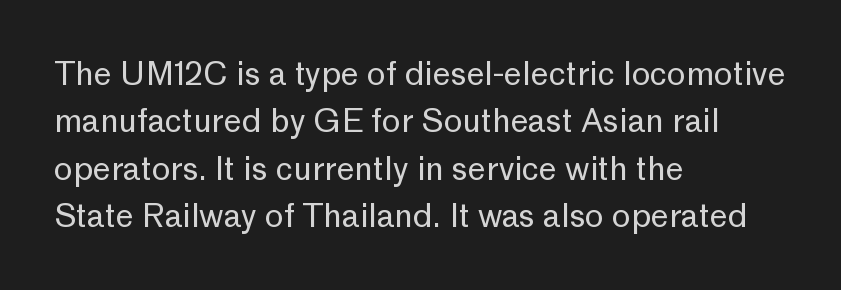
The image shows 32 px regular-weight sans-serif type, upright; set left-aligned, normal line spacing (1.48x), normal letter spacing, not underlined; low stroke contrast and a medium x-height.
